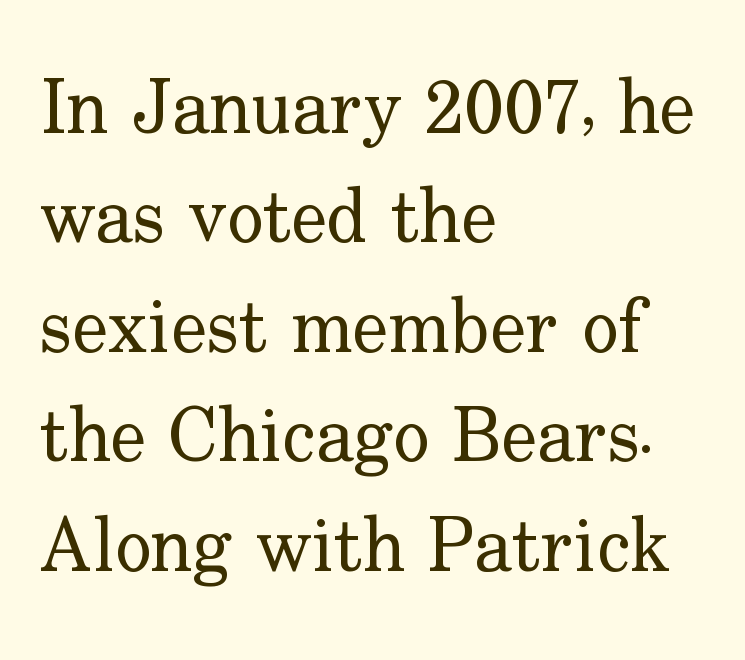
The image shows 76 px regular-weight serif type, upright; set left-aligned, normal line spacing (1.44x), normal letter spacing, not underlined; low stroke contrast and a small x-height.
